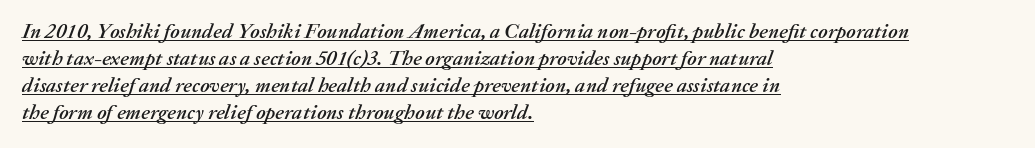
Q: Is the text italic (slanted)? A: Yes, it leans right by about 20 degrees.
Q: Is the text underlined? A: Yes.
Q: How is the paragraph aligned? A: Left-aligned.
Q: Is the spacing between letters normal or unusually wide? A: Normal.
Q: Is the spacing between lines tight, normal or loose? A: Normal.
